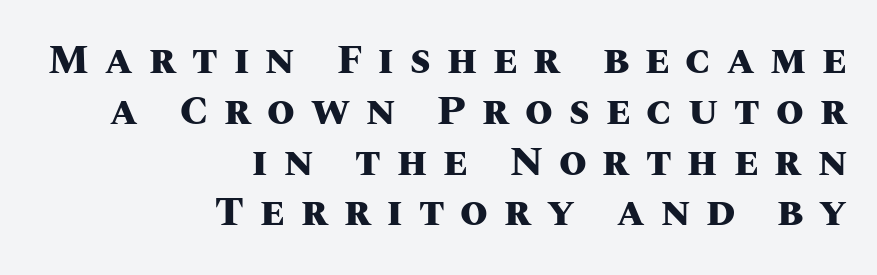
The image shows 40 px heavy type, upright; set right-aligned, normal line spacing (1.27x), unusually wide letter spacing (+0.4 em), not underlined; medium stroke contrast and a large x-height.
